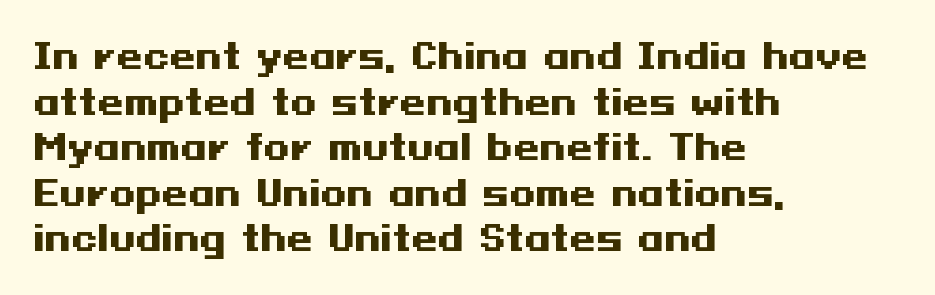
{"serif": "no", "italic": "no", "bold": "yes", "weight": "heavy", "width": "wide", "stroke_contrast": "medium", "x_height": "medium", "underline": "no", "align": "left", "line_spacing": "normal", "line_spacing_ratio": 1.34, "letter_spacing": "normal", "letter_spacing_em": 0.0, "glyph_px": 34}
